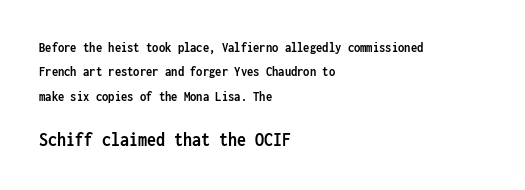
The image shows 20 px bold type, upright; set left-aligned, line spacing 1.75x, normal letter spacing, not underlined; the second (bottom) block is 1.43x larger.
